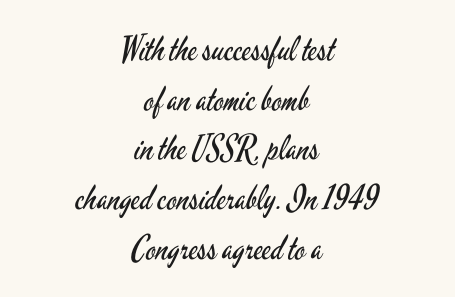
The image shows 34 px regular-weight, condensed sans-serif type; set centered, normal line spacing (1.46x), normal letter spacing, not underlined; low stroke contrast and a small x-height.
